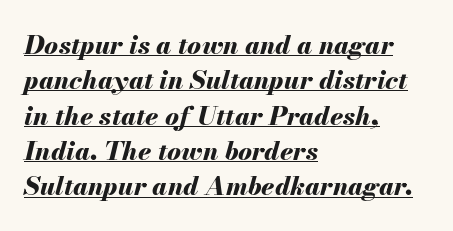
The image shows 26 px bold type, italic (leaning right); set left-aligned, normal line spacing (1.36x), normal letter spacing, underlined.
